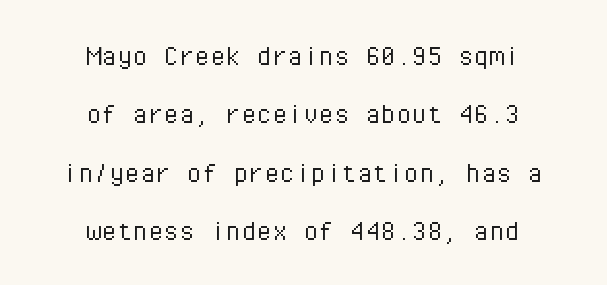
{"serif": "no", "italic": "no", "bold": "no", "weight": "light", "width": "normal", "stroke_contrast": "low", "x_height": "medium", "monospaced": "yes", "underline": "no", "align": "center", "line_spacing_ratio": 1.88, "letter_spacing": "normal", "letter_spacing_em": 0.0, "glyph_px": 31}
